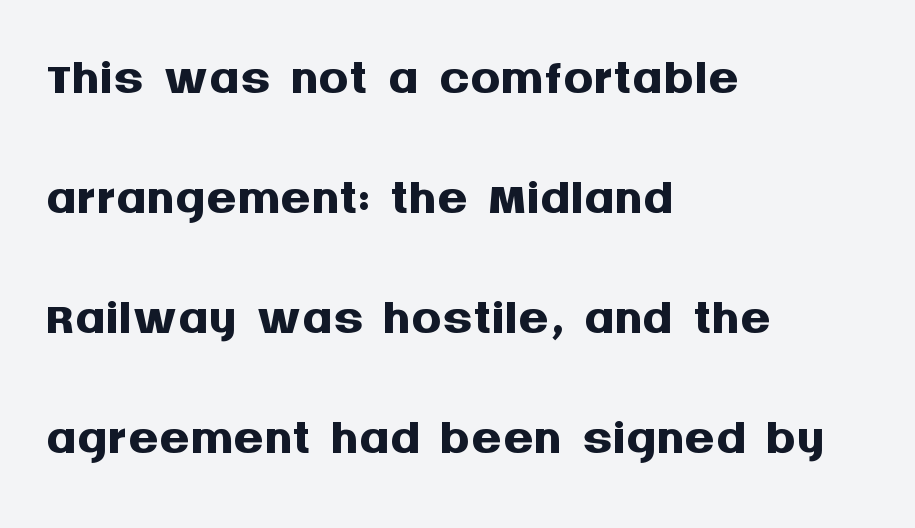
The image shows 75 px semibold sans-serif type, upright; set left-aligned, normal line spacing (1.6x), normal letter spacing, not underlined; medium stroke contrast and a large x-height.
